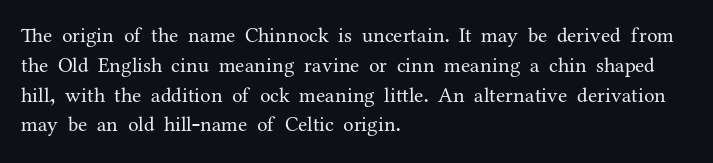
The image shows 21 px text type, upright; set left-aligned, normal line spacing (1.42x), normal letter spacing, not underlined.
